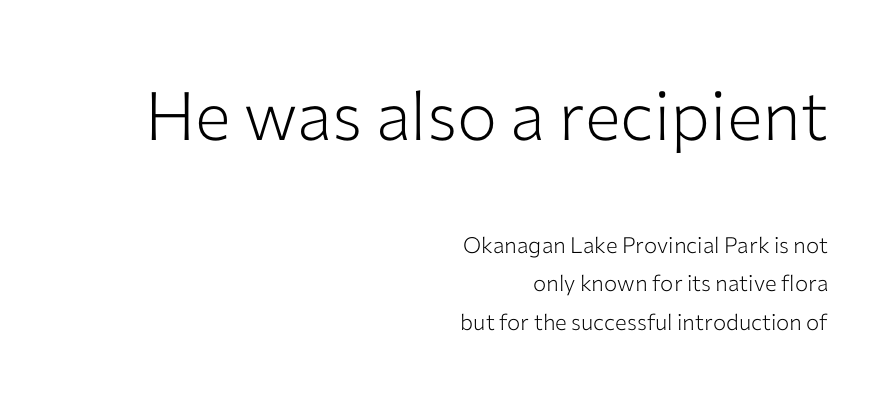
{"serif": "no", "italic": "no", "bold": "no", "weight": "light", "width": "normal", "stroke_contrast": "low", "x_height": "medium", "monospaced": "no", "underline": "no", "align": "right", "line_spacing_ratio": 1.74, "letter_spacing": "normal", "letter_spacing_em": 0.0, "larger_block": "first", "size_ratio": 3.05, "glyph_px": 67}
